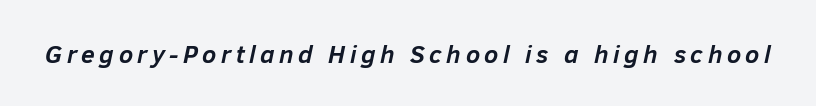
The image shows 25 px bold type, italic (leaning right); set not underlined.
